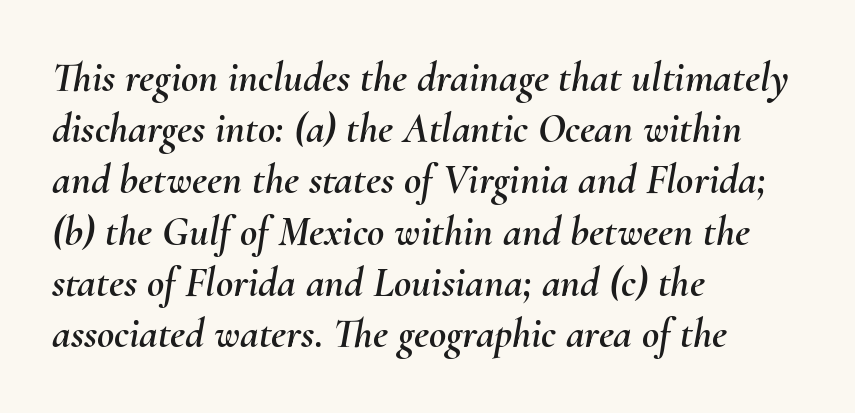
Horizontal alignment here is leftward, the default for most running prose. Is this a fixed-width face? No — the glyphs have proportional, varying widths. The text carries the slant typical of an italic or oblique font. The gaps between neighbouring characters are ordinary and unremarkable.
